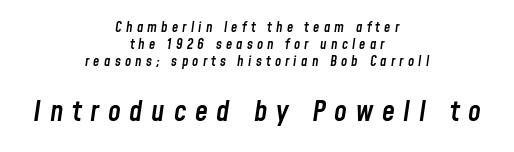
Q: Is the text bold? A: Semi-bold.
Q: Is the text italic (slanted)? A: Yes, it leans right by about 8 degrees.
Q: Is the text underlined? A: No.
Q: How is the paragraph aligned? A: Centered.
Q: Is the spacing between letters normal or unusually wide? A: Unusually wide.
Q: Which block of text is set in a larger size, the first (top) or the second (bottom)? A: The second (bottom) one.
Q: Width (condensed, normal, or wide)? A: Condensed.
Q: Stroke contrast? A: Low.
Q: x-height? A: Medium.
Q: Monospaced? A: No.
